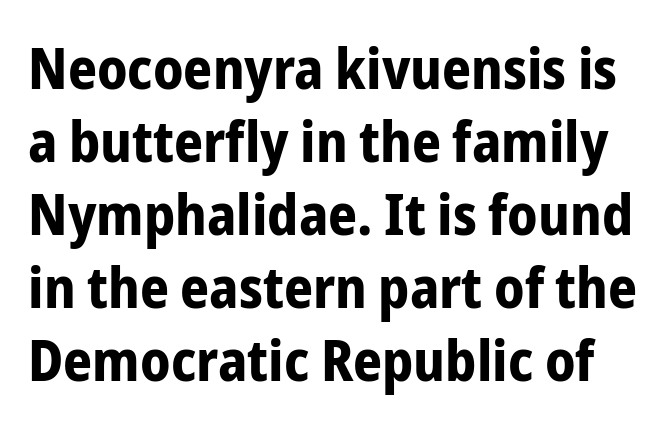
{"serif": "no", "italic": "no", "bold": "yes", "weight": "bold", "width": "condensed", "stroke_contrast": "low", "x_height": "medium", "monospaced": "no", "underline": "no", "line_spacing": "normal", "line_spacing_ratio": 1.28, "letter_spacing": "normal", "letter_spacing_em": 0.0, "glyph_px": 57}
